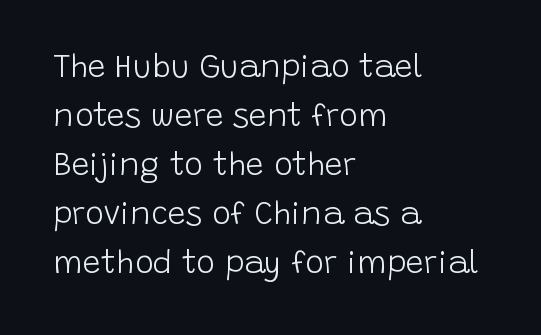
Notice how the passage keeps a crisp vertical edge on the left only. The font's upright variant was chosen for this text. These lines are rendered in a variable-pitch font. A bare baseline throughout the passage.
